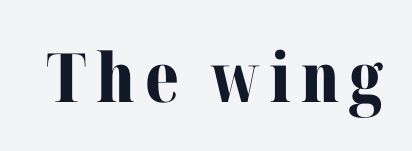
Yep, those are serifs on the letters. The typography opts for an upright posture over an oblique one. Character widths vary here, with narrow letters taking less room than wide ones. The specimen omits any rule beneath the text block's lines. These lines carry a lot of weight — the face is fully bold.
